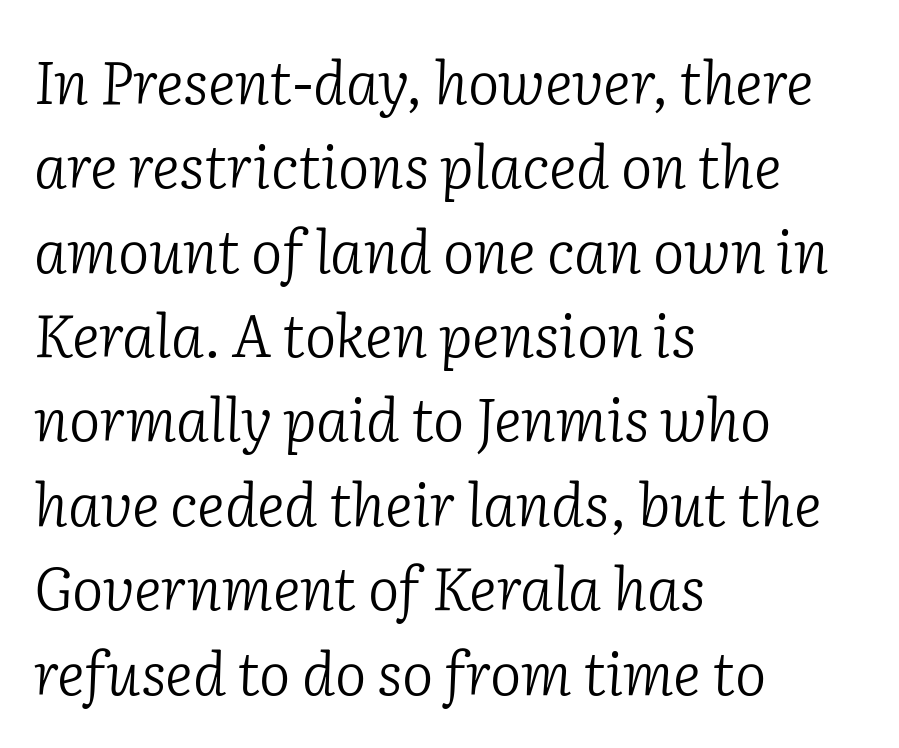
Q: Is the text bold? A: No.
Q: Is the text italic (slanted)? A: Yes, it leans right by about 2 degrees.
Q: Is the typeface a serif or a sans-serif typeface? A: Serif.
Q: Is the text underlined? A: No.
Q: How is the paragraph aligned? A: Left-aligned.
Q: Is the spacing between letters normal or unusually wide? A: Normal.
Q: Is the spacing between lines tight, normal or loose? A: Normal.
Q: Width (condensed, normal, or wide)? A: Normal.
Q: Stroke contrast? A: Low.
Q: x-height? A: Medium.
Q: Monospaced? A: No.
